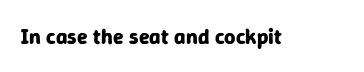
Q: Is the text bold? A: Yes.
Q: Is the text italic (slanted)? A: No, it is upright.
Q: Is the text underlined? A: No.
Q: Is the spacing between letters normal or unusually wide? A: Normal.
